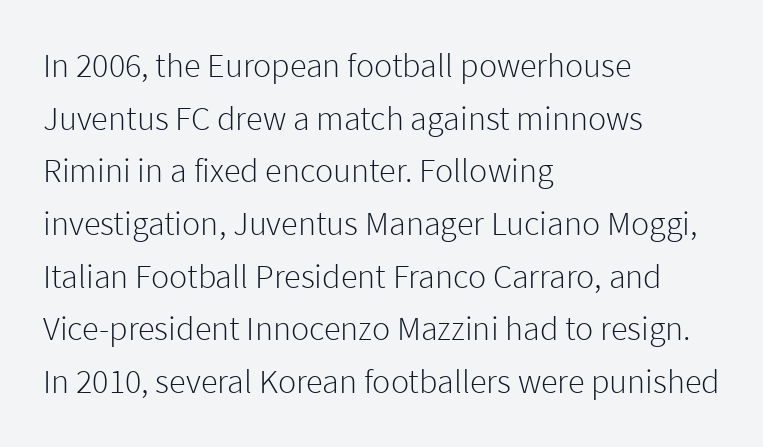
The image shows 34 px light sans-serif type, upright; set left-aligned, normal line spacing (1.55x), normal letter spacing, not underlined; low stroke contrast and a medium x-height.
